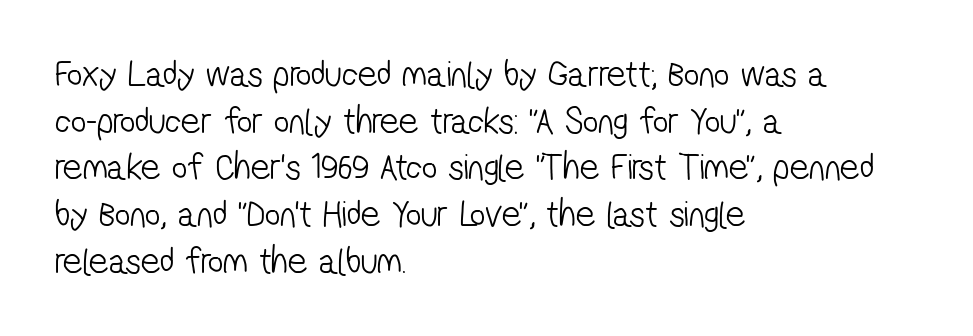
Q: Is the text bold? A: No.
Q: Is the typeface a serif or a sans-serif typeface? A: Sans-serif.
Q: Is the text underlined? A: No.
Q: How is the paragraph aligned? A: Left-aligned.
Q: Is the spacing between letters normal or unusually wide? A: Normal.
Q: Width (condensed, normal, or wide)? A: Condensed.
Q: Stroke contrast? A: Low.
Q: x-height? A: Medium.
Q: Monospaced? A: No.
